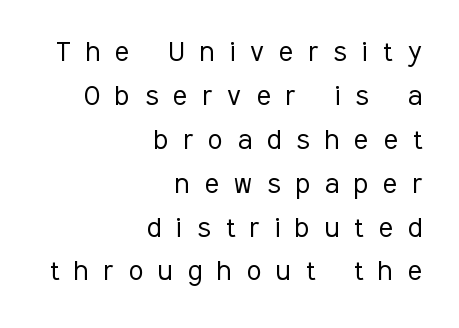
The image shows 33 px light, condensed sans-serif type, upright; set right-aligned, normal line spacing (1.33x), unusually wide letter spacing (+0.46 em), not underlined; low stroke contrast and a medium x-height.
